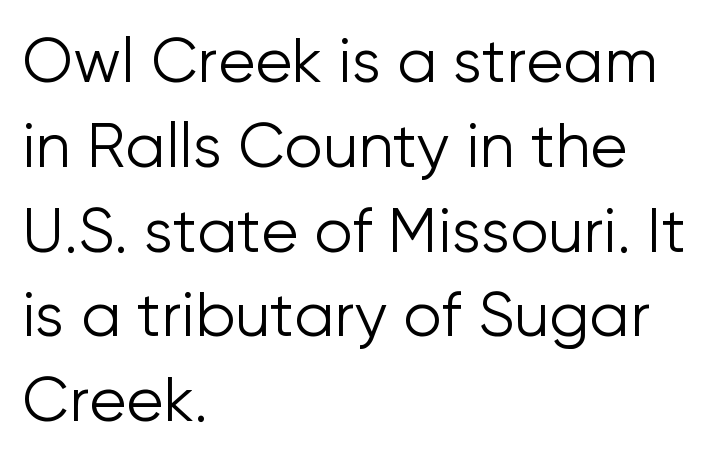
Q: Is the text bold? A: No.
Q: Is the text italic (slanted)? A: No, it is upright.
Q: Is the typeface a serif or a sans-serif typeface? A: Sans-serif.
Q: Is the text underlined? A: No.
Q: How is the paragraph aligned? A: Left-aligned.
Q: Is the spacing between letters normal or unusually wide? A: Normal.
Q: Is the spacing between lines tight, normal or loose? A: Normal.
Q: Width (condensed, normal, or wide)? A: Normal.
Q: Stroke contrast? A: Low.
Q: x-height? A: Medium.
Q: Monospaced? A: No.
